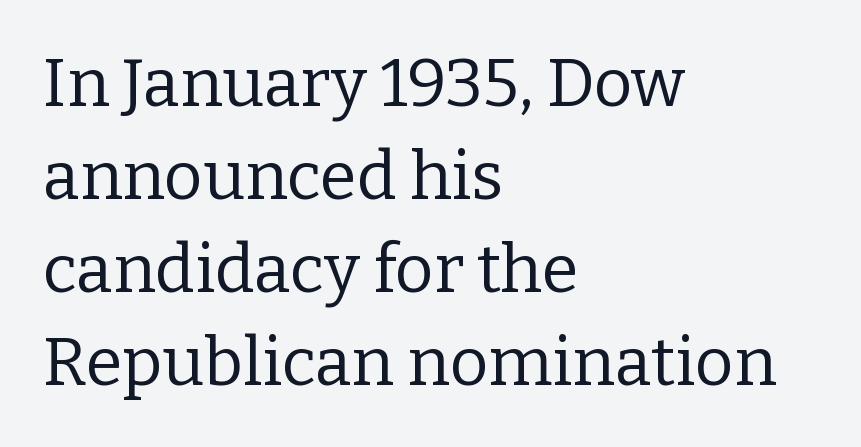
Varying glyph widths throughout — classic text-font behaviour. You can tell it's not italic because the verticals are truly vertical. The typesetting does not lean heavy: it is not bold. The type family on display is of the serif kind. The passage shown has conventional tracking throughout. The line-height multiplier appears to be the usual default.
